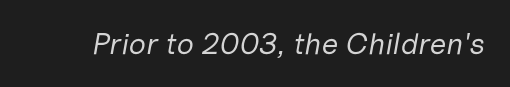
{"italic": "yes", "lean": "right", "slant_degrees": 10, "bold": "no", "weight": "regular", "width": "normal", "stroke_contrast": "low", "x_height": "medium", "monospaced": "no", "underline": "no", "letter_spacing": "normal", "letter_spacing_em": 0.0, "glyph_px": 30}
